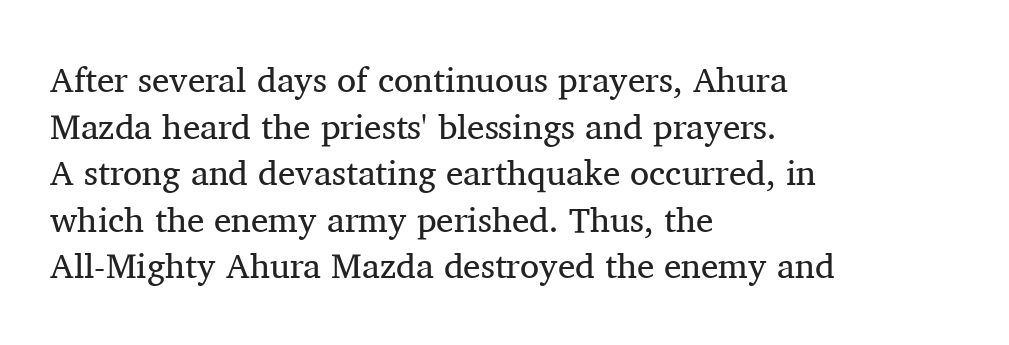
Do the characters align in a grid? No, the font is proportional. Quick note: underline off. Leading: standard. In CSS terms this would be text-align: left.
